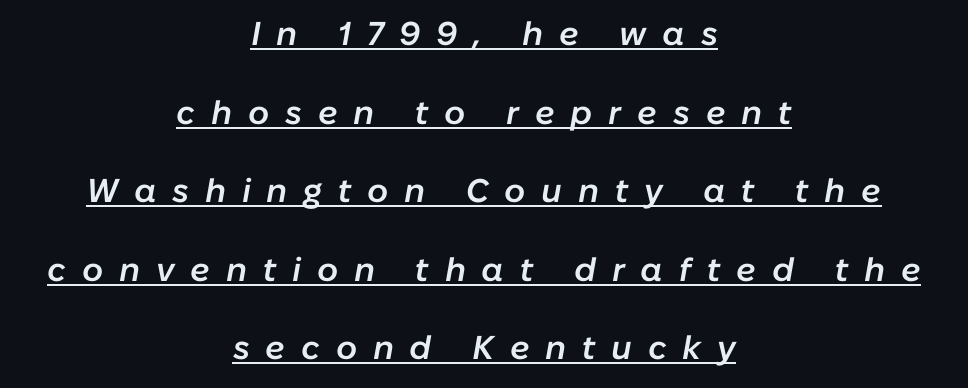
{"italic": "yes", "lean": "right", "slant_degrees": 10, "bold": "semi", "weight": "semibold", "width": "normal", "stroke_contrast": "low", "x_height": "medium", "monospaced": "no", "underline": "yes", "align": "center", "line_spacing": "loose", "line_spacing_ratio": 2.38, "letter_spacing": "wide", "letter_spacing_em": 0.48, "glyph_px": 33}
